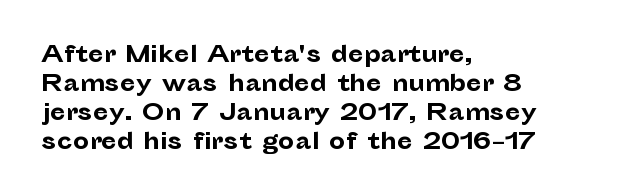
The image shows 23 px bold type, upright; set left-aligned, normal line spacing (1.26x), normal letter spacing, not underlined.
